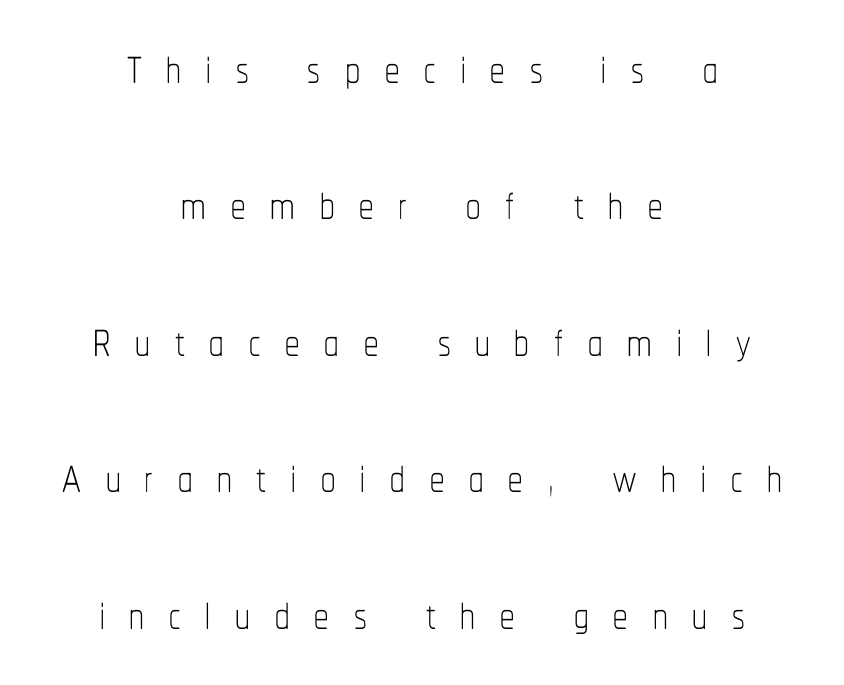
{"italic": "no", "bold": "no", "weight": "thin", "width": "condensed", "stroke_contrast": "low", "x_height": "medium", "monospaced": "no", "underline": "no", "align": "center", "line_spacing": "loose", "line_spacing_ratio": 2.1, "letter_spacing": "wide", "letter_spacing_em": 0.35, "glyph_px": 65}
